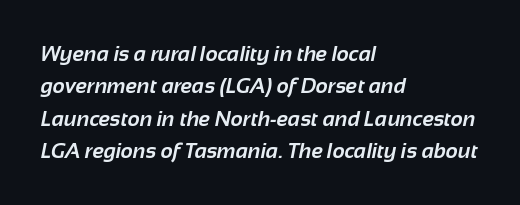
The image shows 21 px bold type; set left-aligned, normal line spacing (1.54x), normal letter spacing, not underlined.
